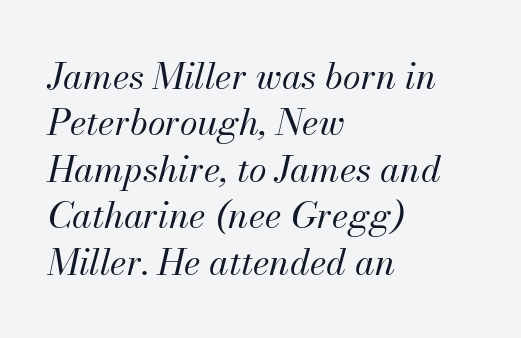
Each new line begins a customary step beneath the previous one. Quick note: italic. Left-aligned paragraph, ragged on the right. Each letter keeps its own natural width here, so spacing adapts to shape.
